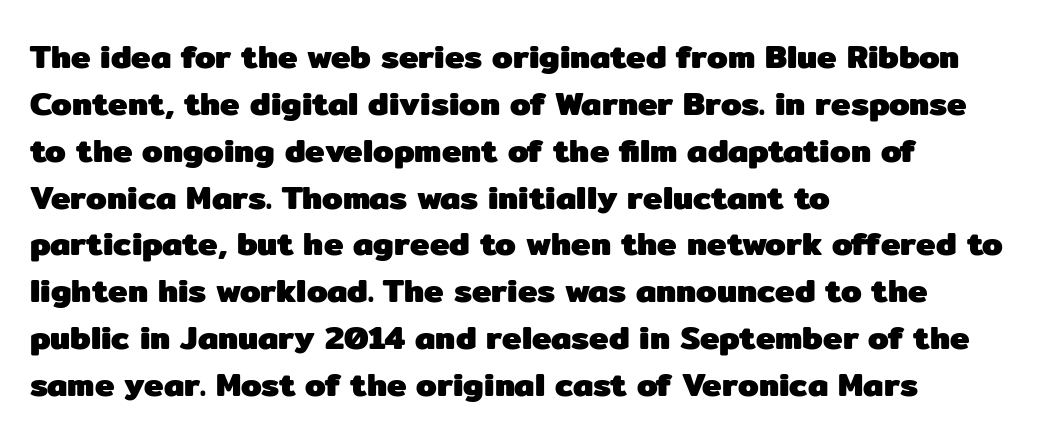
The image shows 33 px heavy sans-serif type, upright; set left-aligned, normal line spacing (1.42x), normal letter spacing, not underlined; low stroke contrast and a medium x-height.
